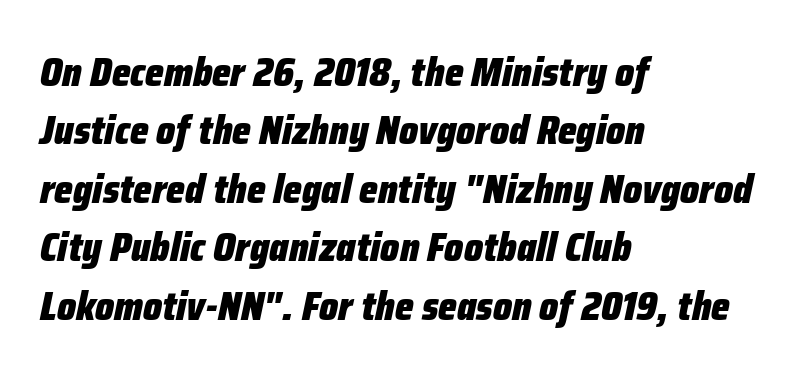
Q: Is the text bold? A: Yes.
Q: Is the text italic (slanted)? A: Yes, it leans right by about 12 degrees.
Q: Is the text underlined? A: No.
Q: How is the paragraph aligned? A: Left-aligned.
Q: Is the spacing between letters normal or unusually wide? A: Normal.
Q: Is the spacing between lines tight, normal or loose? A: Normal.
Q: Width (condensed, normal, or wide)? A: Condensed.
Q: Stroke contrast? A: Low.
Q: x-height? A: Medium.
Q: Monospaced? A: No.
